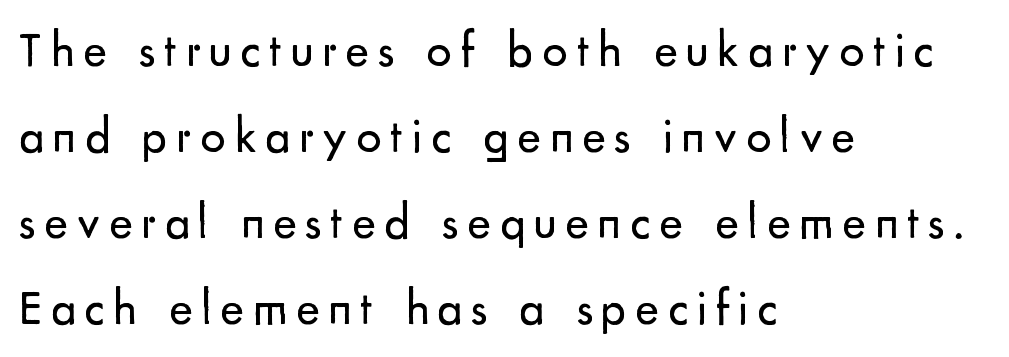
{"serif": "no", "italic": "no", "bold": "no", "weight": "regular", "width": "normal", "stroke_contrast": "low", "x_height": "small", "monospaced": "no", "underline": "no", "align": "left", "line_spacing_ratio": 1.72, "glyph_px": 50}
